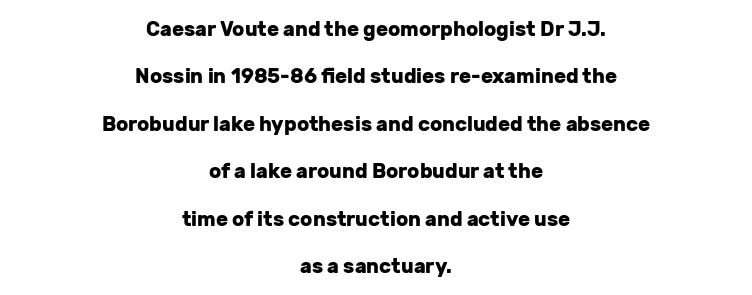
The specimen reads as upright at a glance. These lines stand farther apart than default settings would place them. Leftover space on each line is divided equally before and after the words. How heavy is the stroke? Heavy — this is a bold. Observe the ordinary spacing: letters are neighbours, not strangers.
